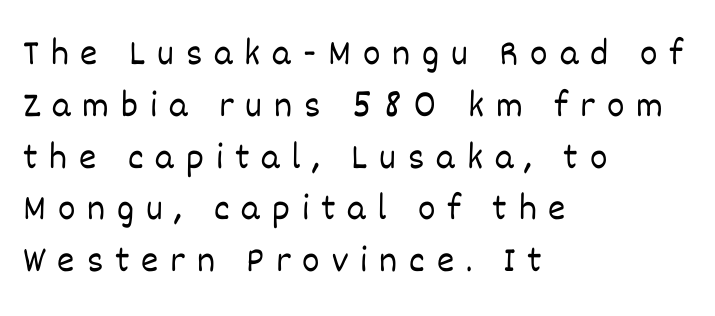
Q: Is the text bold? A: No.
Q: Is the text italic (slanted)? A: No, it is upright.
Q: Is the text underlined? A: No.
Q: How is the paragraph aligned? A: Left-aligned.
Q: Is the spacing between letters normal or unusually wide? A: Unusually wide.
Q: Is the spacing between lines tight, normal or loose? A: Normal.
Q: Width (condensed, normal, or wide)? A: Normal.
Q: Stroke contrast? A: Low.
Q: x-height? A: Large.
Q: Monospaced? A: No.
